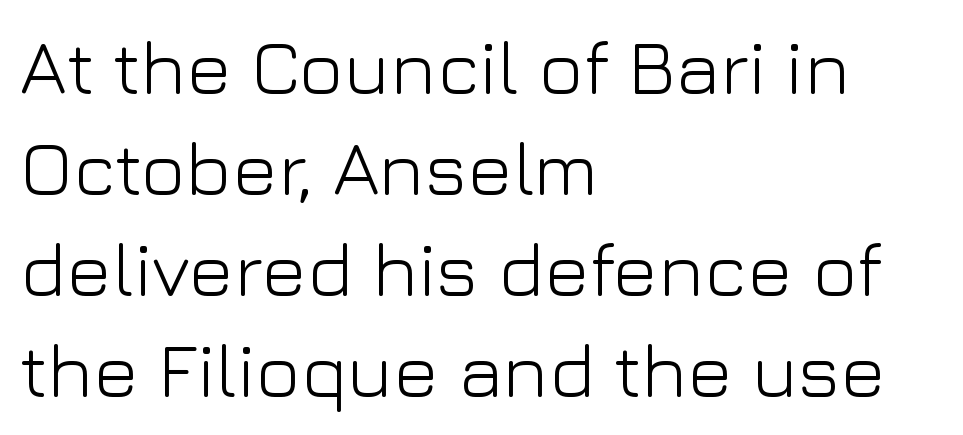
{"serif": "no", "italic": "no", "bold": "no", "weight": "light", "width": "normal", "stroke_contrast": "low", "x_height": "medium", "monospaced": "no", "underline": "no", "align": "left", "line_spacing": "normal", "line_spacing_ratio": 1.33, "letter_spacing": "normal", "letter_spacing_em": 0.0, "glyph_px": 76}
